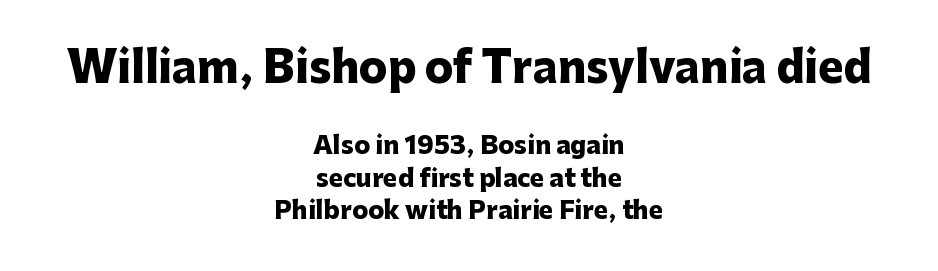
The axis of the letterforms is exactly vertical. Between one letter and the next there's only the usual sliver of space. These lines sit exactly where default settings would place them. Clear beneath every line of the passage. Proportional: the letters do not fall into vertical columns. This rendering employs a face without finishing strokes, i.e., a sans-serif.
